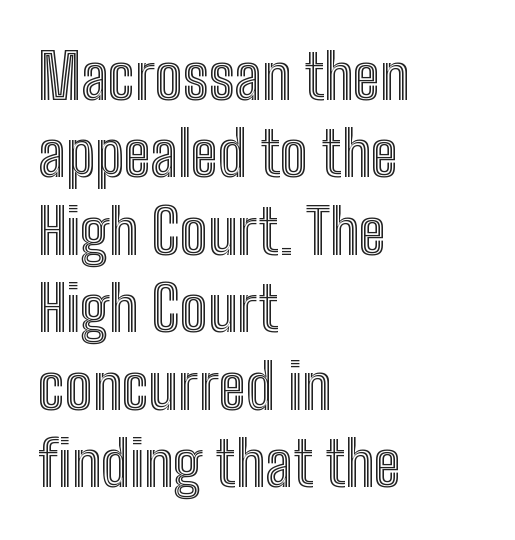
Q: Is the text italic (slanted)? A: No, it is upright.
Q: Is the text underlined? A: No.
Q: How is the paragraph aligned? A: Left-aligned.
Q: Is the spacing between letters normal or unusually wide? A: Normal.
Q: Is the spacing between lines tight, normal or loose? A: Normal.
Q: Width (condensed, normal, or wide)? A: Condensed.
Q: x-height? A: Medium.
Q: Monospaced? A: No.
